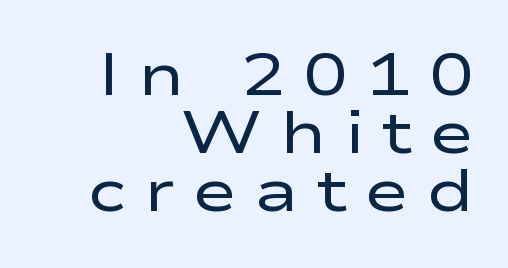
{"serif": "no", "italic": "no", "bold": "no", "weight": "regular", "width": "wide", "stroke_contrast": "low", "x_height": "medium", "monospaced": "no", "underline": "no", "align": "right", "line_spacing": "tight", "line_spacing_ratio": 0.97, "letter_spacing": "wide", "letter_spacing_em": 0.3, "glyph_px": 60}
